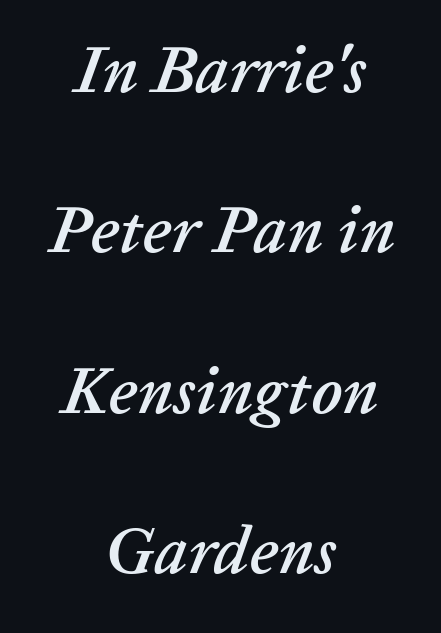
The image shows 66 px text type, italic (leaning right); set centered, loose line spacing (2.43x), normal letter spacing, not underlined; low stroke contrast and a medium x-height.
